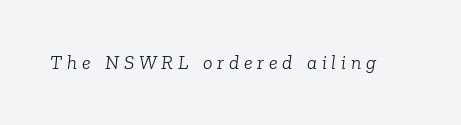
Q: Is the text bold? A: No.
Q: Is the text italic (slanted)? A: Yes, it leans right by about 6 degrees.
Q: Is the text underlined? A: No.
Q: Is the spacing between letters normal or unusually wide? A: Unusually wide.
